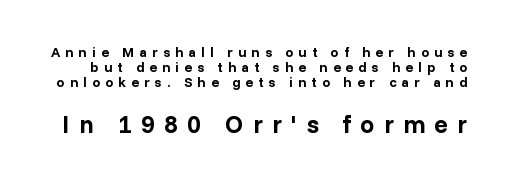
The image shows 25 px bold type, upright; set tight line spacing (1.07x), unusually wide letter spacing (+0.37 em), not underlined; the second (bottom) block is 1.79x larger.
